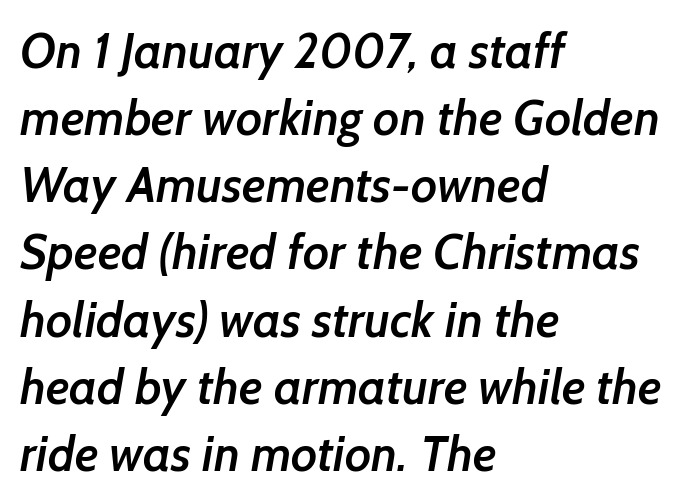
The image shows 49 px semibold sans-serif type; set left-aligned, normal line spacing (1.37x), normal letter spacing, not underlined; low stroke contrast and a medium x-height.
